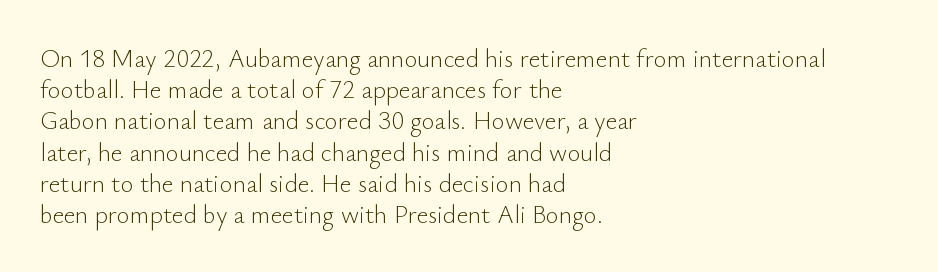
Spacing between characters is what you'd get straight out of the box. Ordinary non-slanted type is in use. The compositor pushed each line to the left boundary. Rows of type keep a routine distance in the vertical direction.
